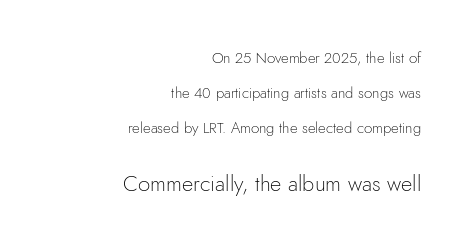
The image shows 22 px text type, upright; set right-aligned, loose line spacing (2.32x), normal letter spacing, not underlined; the second (bottom) block is 1.47x larger.
